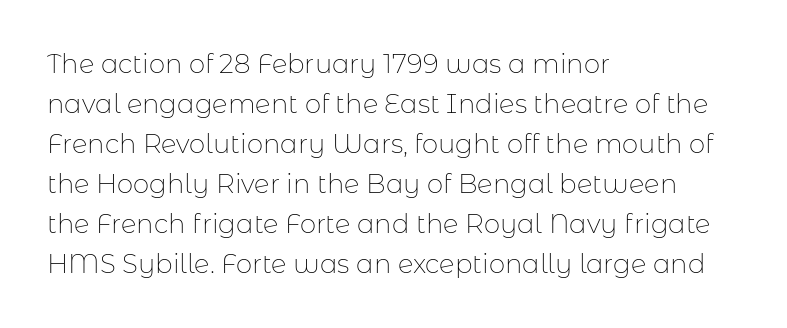
The image shows 26 px text type, upright; set left-aligned, normal line spacing (1.54x), normal letter spacing, not underlined.
